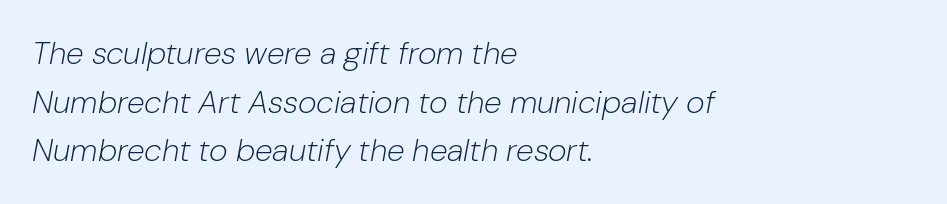
{"italic": "yes", "lean": "right", "slant_degrees": 10, "bold": "no", "weight": "light", "width": "normal", "stroke_contrast": "low", "x_height": "medium", "monospaced": "no", "underline": "no", "align": "left", "line_spacing": "normal", "line_spacing_ratio": 1.52, "letter_spacing": "normal", "letter_spacing_em": 0.0, "glyph_px": 32}
